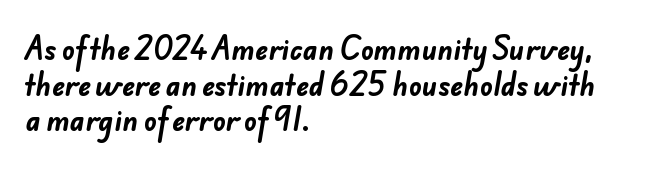
{"bold": "yes", "underline": "no", "align": "left", "line_spacing": "normal", "line_spacing_ratio": 1.32, "letter_spacing": "normal", "letter_spacing_em": 0.0, "glyph_px": 27}
